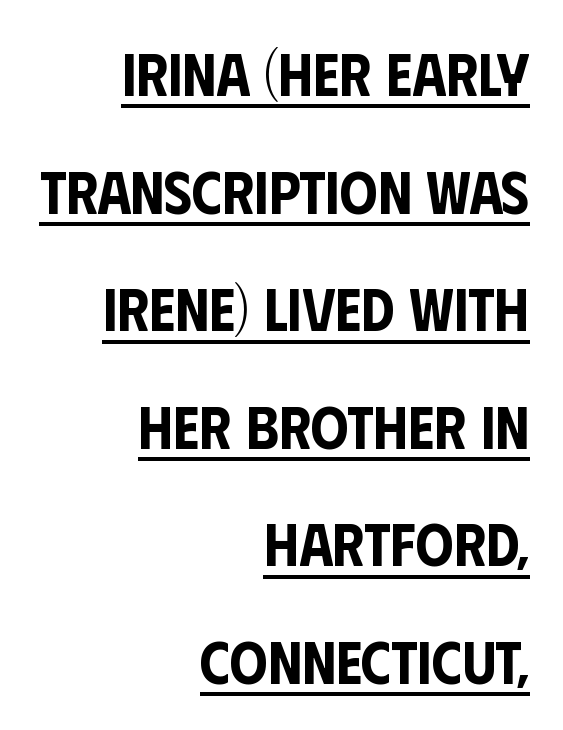
The string is rendered with underlining switched on. This is sans-serif lettering, the kind often seen on screens and signage. Glyph-to-glyph distance matches everyday printed text. No italicization has been applied; the sample stays upright. Each letter keeps its own natural width here, so spacing adapts to shape. The lines are spread far apart with generous leading.
